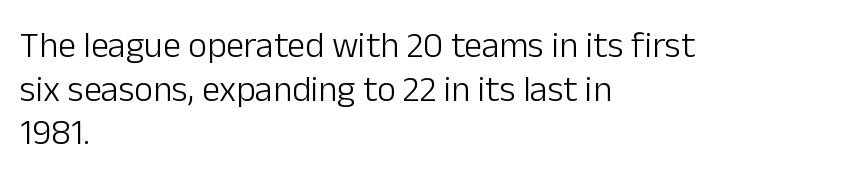
Q: Is the text bold? A: No.
Q: Is the text italic (slanted)? A: No, it is upright.
Q: Is the typeface a serif or a sans-serif typeface? A: Sans-serif.
Q: Is the text underlined? A: No.
Q: How is the paragraph aligned? A: Left-aligned.
Q: Is the spacing between letters normal or unusually wide? A: Normal.
Q: Width (condensed, normal, or wide)? A: Normal.
Q: Stroke contrast? A: Low.
Q: x-height? A: Medium.
Q: Monospaced? A: No.
